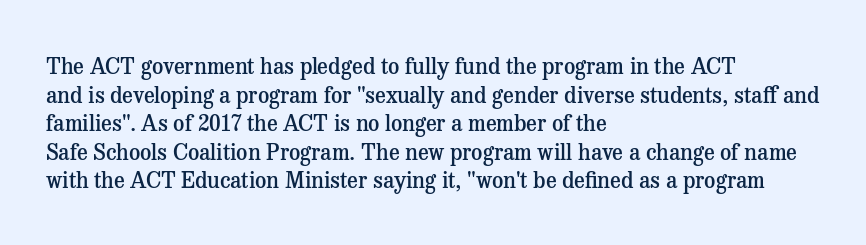
{"italic": "no", "bold": "semi", "underline": "no", "align": "left", "line_spacing": "normal", "line_spacing_ratio": 1.3, "letter_spacing": "normal", "letter_spacing_em": 0.0, "glyph_px": 22}
